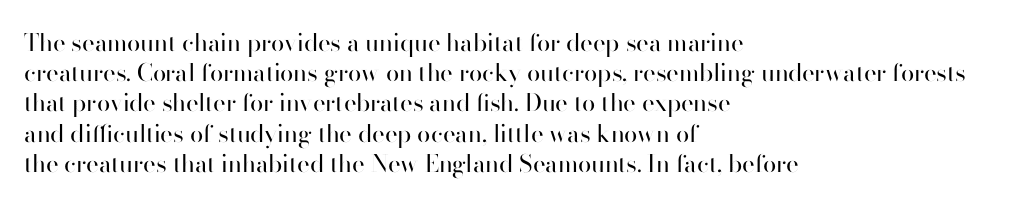
The weight would be labelled regular, book, light, or lighter still. Every stem runs plumb, perpendicular to the baseline. Descender tails drop into unmarked territory. One glance says typical: line gaps are just what's usual.
